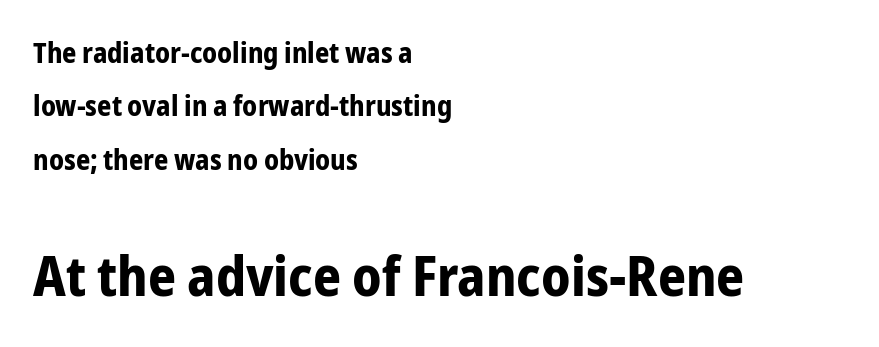
{"serif": "no", "italic": "no", "bold": "yes", "weight": "bold", "width": "condensed", "stroke_contrast": "low", "x_height": "medium", "monospaced": "no", "underline": "no", "align": "left", "line_spacing": "loose", "line_spacing_ratio": 1.91, "letter_spacing": "normal", "letter_spacing_em": 0.0, "larger_block": "second", "size_ratio": 1.96, "glyph_px": 55}
